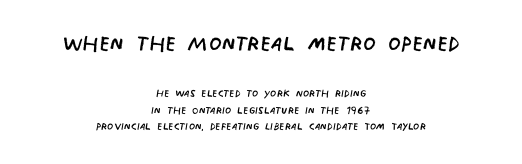
{"serif": "no", "bold": "no", "weight": "regular", "width": "condensed", "stroke_contrast": "low", "x_height": "large", "monospaced": "no", "underline": "no", "align": "center", "line_spacing_ratio": 1.18, "letter_spacing": "normal", "letter_spacing_em": 0.0, "larger_block": "first", "size_ratio": 2.07, "glyph_px": 29}
